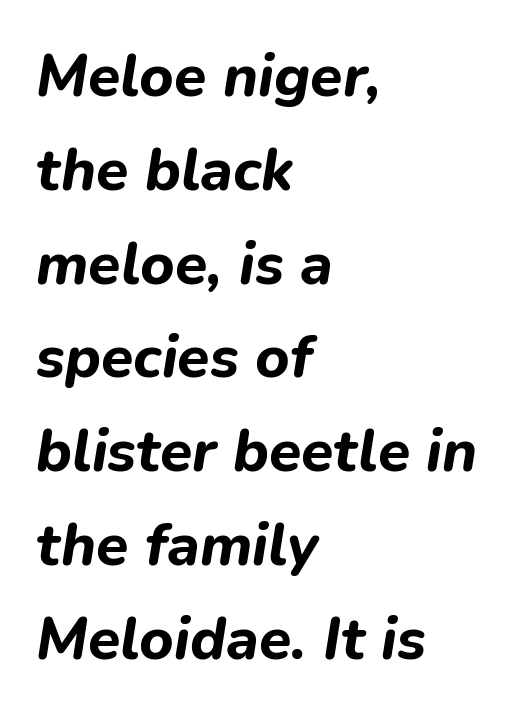
Q: Is the text bold? A: Yes.
Q: Is the text italic (slanted)? A: Yes, it leans right by about 9 degrees.
Q: Is the text underlined? A: No.
Q: How is the paragraph aligned? A: Left-aligned.
Q: Is the spacing between letters normal or unusually wide? A: Normal.
Q: Is the spacing between lines tight, normal or loose? A: Normal.
Q: Width (condensed, normal, or wide)? A: Normal.
Q: Stroke contrast? A: Low.
Q: x-height? A: Medium.
Q: Monospaced? A: No.
